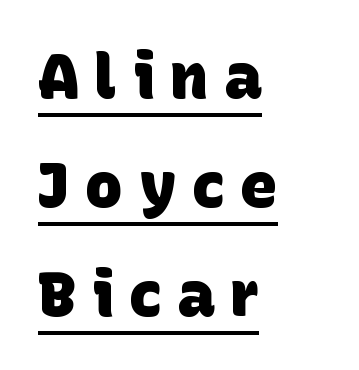
{"serif": "no", "bold": "yes", "weight": "heavy", "width": "normal", "stroke_contrast": "low", "x_height": "large", "monospaced": "no", "underline": "yes", "align": "left", "line_spacing_ratio": 1.73, "letter_spacing": "wide", "letter_spacing_em": 0.25, "glyph_px": 63}
